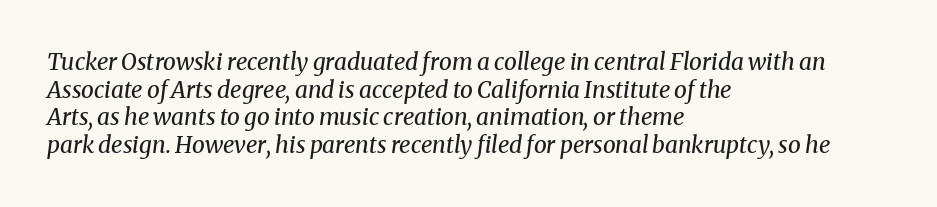
Has an underline been added? It has not. The rendering applies a slant to the glyphs. If you drew a ruler down the left edge, every line would touch it. This is not heavy type; no bold has been used. Students, note that the glyphs here touch the page at normal intervals.
